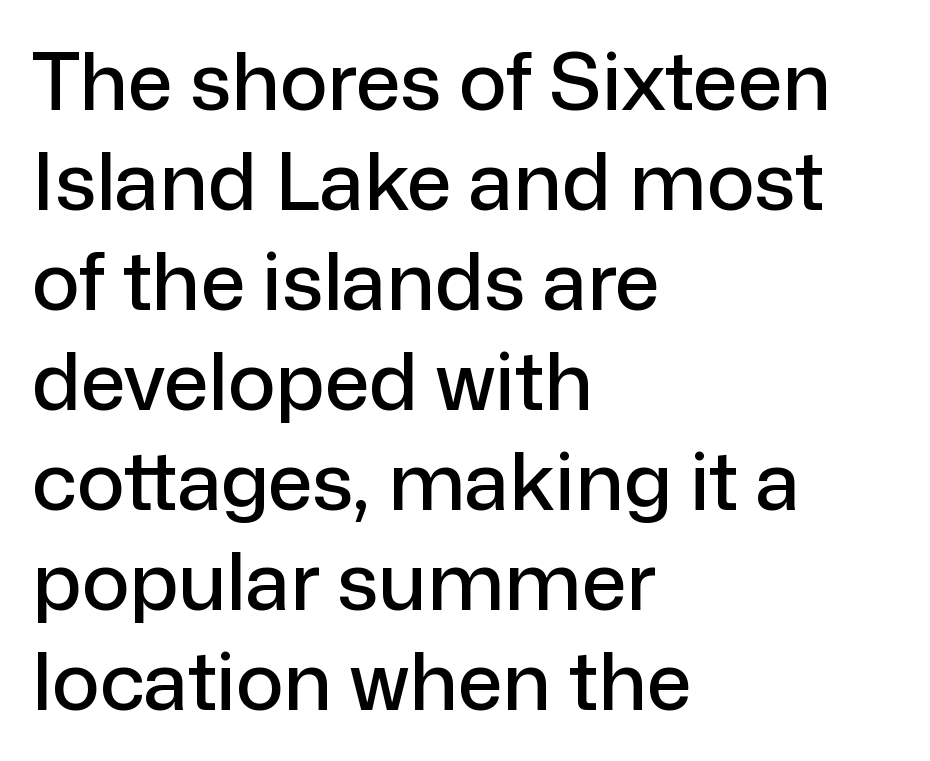
Q: Is the text italic (slanted)? A: No, it is upright.
Q: Is the typeface a serif or a sans-serif typeface? A: Sans-serif.
Q: Is the text underlined? A: No.
Q: How is the paragraph aligned? A: Left-aligned.
Q: Is the spacing between letters normal or unusually wide? A: Normal.
Q: Is the spacing between lines tight, normal or loose? A: Normal.
Q: Width (condensed, normal, or wide)? A: Normal.
Q: Stroke contrast? A: Low.
Q: x-height? A: Medium.
Q: Monospaced? A: No.
